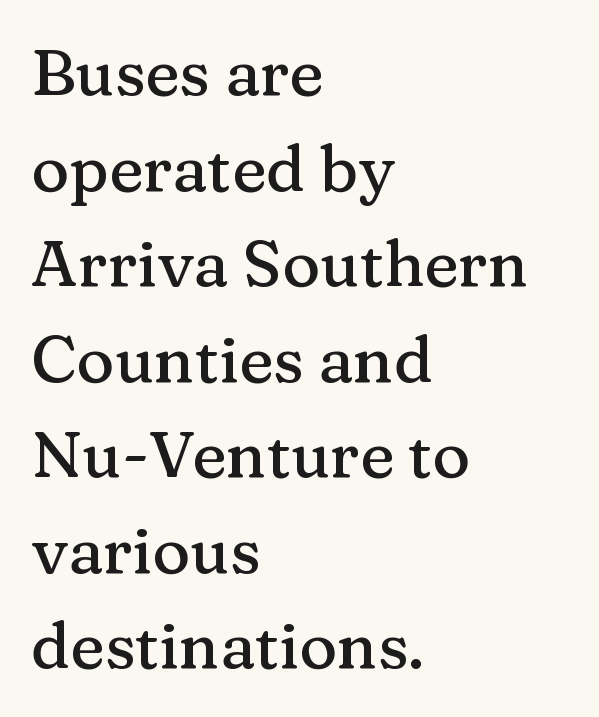
{"serif": "yes", "italic": "no", "width": "normal", "stroke_contrast": "medium", "x_height": "medium", "monospaced": "no", "underline": "no", "align": "left", "line_spacing": "normal", "line_spacing_ratio": 1.47, "letter_spacing": "normal", "letter_spacing_em": 0.0, "glyph_px": 65}
